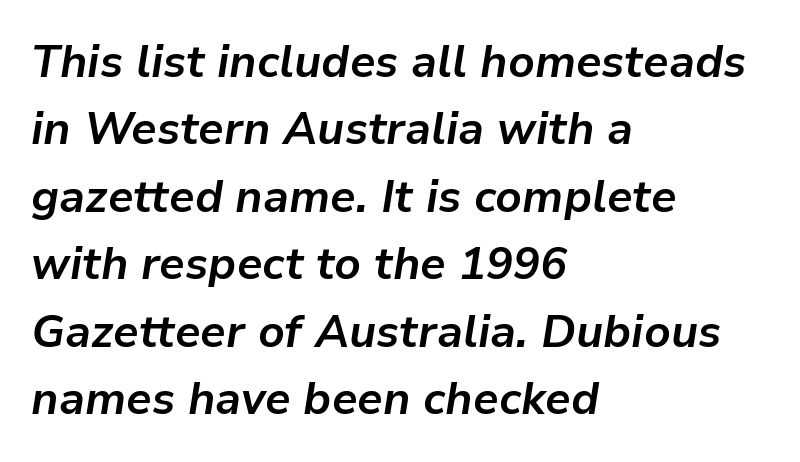
The image shows 45 px bold type, italic (leaning right); set left-aligned, normal line spacing (1.5x), normal letter spacing, not underlined; low stroke contrast and a medium x-height.
